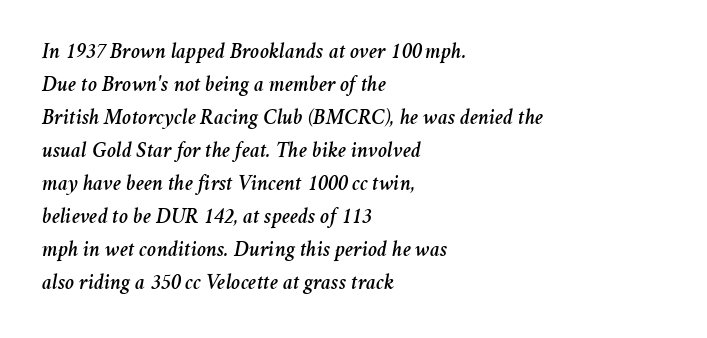
Q: Is the text italic (slanted)? A: Yes, it leans right by about 11 degrees.
Q: Is the text underlined? A: No.
Q: How is the paragraph aligned? A: Left-aligned.
Q: Is the spacing between letters normal or unusually wide? A: Normal.
Q: Is the spacing between lines tight, normal or loose? A: Normal.
